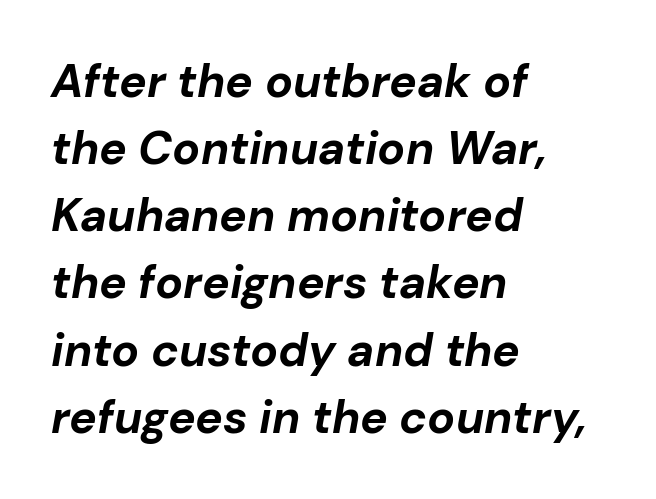
Style check: oblique. These lines are rendered in a variable-pitch font. These lines keep a tight, regular rhythm from letter to letter. Leading: standard.
